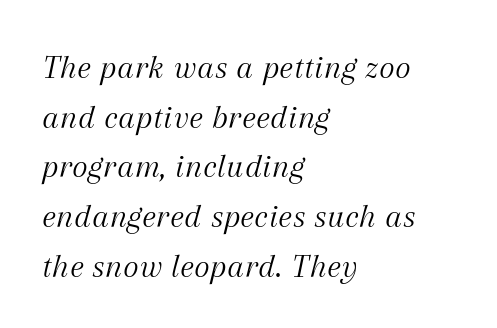
Q: Is the text bold? A: No.
Q: Is the text italic (slanted)? A: Yes, it leans right by about 12 degrees.
Q: Is the typeface a serif or a sans-serif typeface? A: Serif.
Q: Is the text underlined? A: No.
Q: How is the paragraph aligned? A: Left-aligned.
Q: Is the spacing between letters normal or unusually wide? A: Normal.
Q: Is the spacing between lines tight, normal or loose? A: Normal.
Q: Width (condensed, normal, or wide)? A: Normal.
Q: Stroke contrast? A: Medium.
Q: x-height? A: Medium.
Q: Monospaced? A: No.
